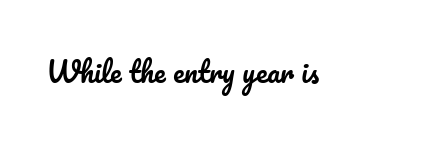
{"width": "normal", "stroke_contrast": "low", "x_height": "small", "monospaced": "no", "underline": "no", "letter_spacing": "normal", "letter_spacing_em": 0.0, "glyph_px": 28}
